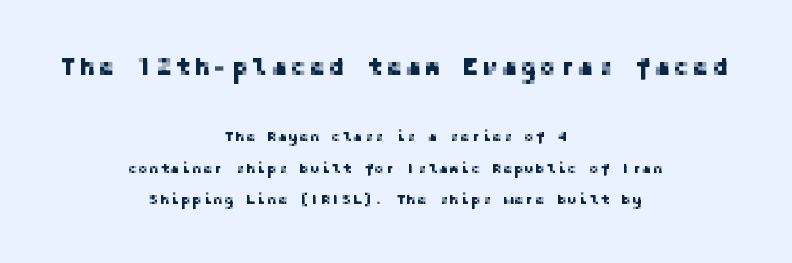
{"italic": "no", "underline": "no", "align": "center", "line_spacing": "loose", "line_spacing_ratio": 2.22, "larger_block": "first", "size_ratio": 1.79, "glyph_px": 25}
